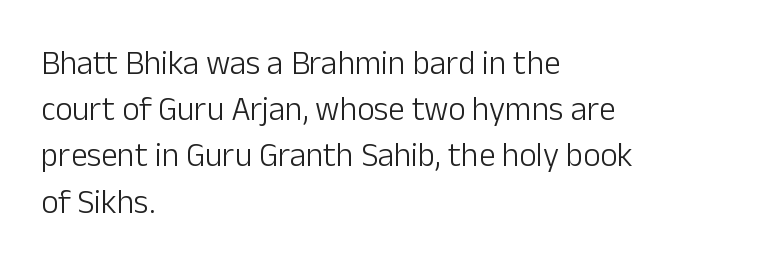
{"serif": "no", "italic": "no", "bold": "no", "weight": "light", "width": "normal", "stroke_contrast": "low", "x_height": "medium", "monospaced": "no", "underline": "no", "align": "left", "line_spacing": "normal", "line_spacing_ratio": 1.4, "letter_spacing": "normal", "letter_spacing_em": 0.0, "glyph_px": 33}
